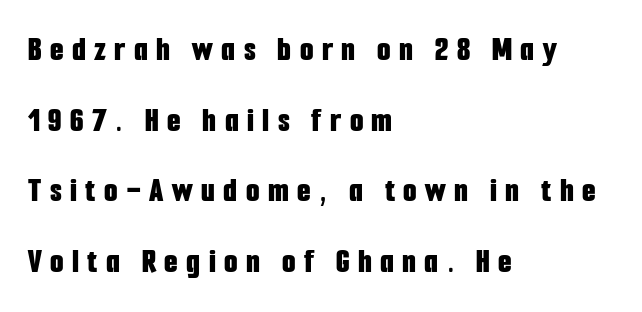
The image shows 35 px bold, condensed sans-serif type, upright; set left-aligned, loose line spacing (2.02x), unusually wide letter spacing (+0.24 em), not underlined; low stroke contrast and a medium x-height.
